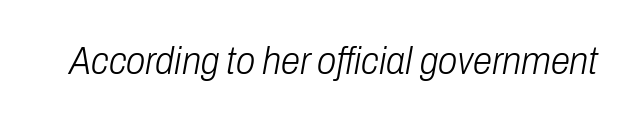
The image shows 39 px light, condensed type, italic (leaning right); set normal letter spacing, not underlined; low stroke contrast and a medium x-height.
